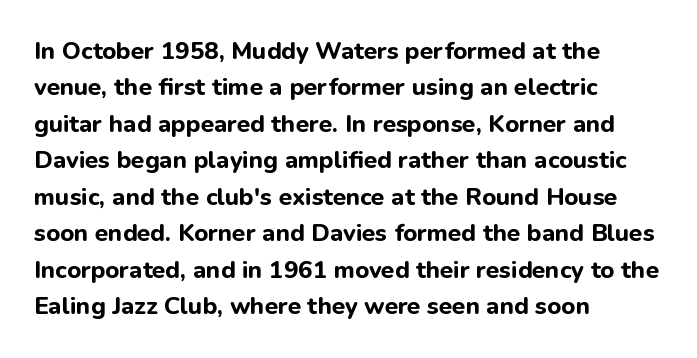
The designer left line spacing at the default. The horizontal fit of the characters is conventional and even. The specimen reads as upright at a glance. The passage shown is not underscored anywhere. The letters are bold, with thick, heavy strokes.
